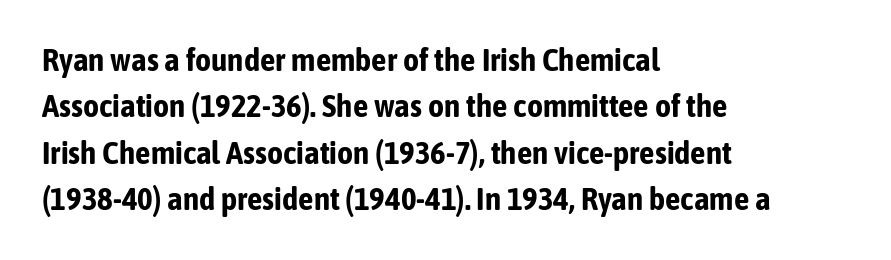
{"serif": "no", "italic": "no", "bold": "yes", "weight": "bold", "width": "condensed", "stroke_contrast": "low", "x_height": "medium", "monospaced": "no", "underline": "no", "align": "left", "line_spacing": "normal", "line_spacing_ratio": 1.5, "letter_spacing": "normal", "letter_spacing_em": 0.0, "glyph_px": 31}
